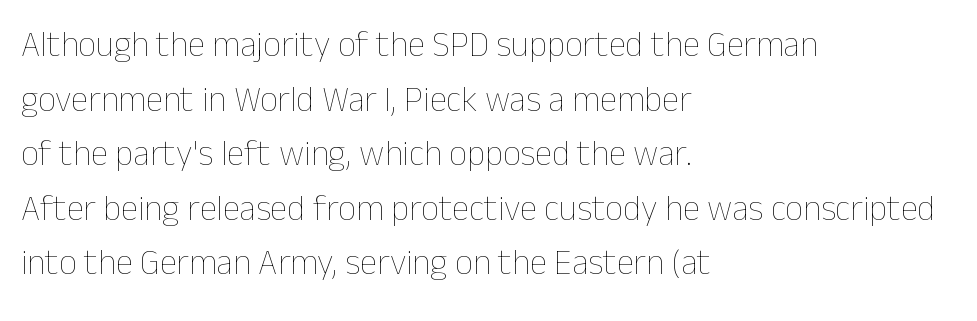
The space between consecutive lines is moderate. Nothing unusual about the tracking: characters are spaced as the font intends. A clean baseline with only descenders dipping below it. Quick note: not italic, upright. Think of a printed novel: that variable character pitch is what you see here.
